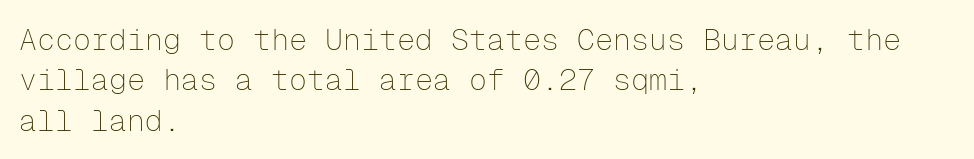
{"serif": "no", "italic": "no", "bold": "no", "weight": "thin", "width": "normal", "stroke_contrast": "low", "x_height": "medium", "monospaced": "yes", "underline": "no", "align": "left", "line_spacing": "normal", "line_spacing_ratio": 1.35, "letter_spacing": "normal", "letter_spacing_em": 0.0, "glyph_px": 30}
